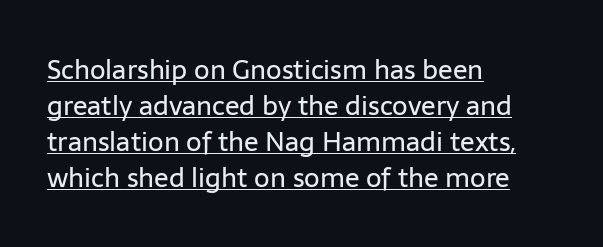
{"italic": "no", "bold": "no", "underline": "yes", "align": "left", "line_spacing": "normal", "line_spacing_ratio": 1.33, "letter_spacing": "normal", "letter_spacing_em": 0.0, "glyph_px": 27}
